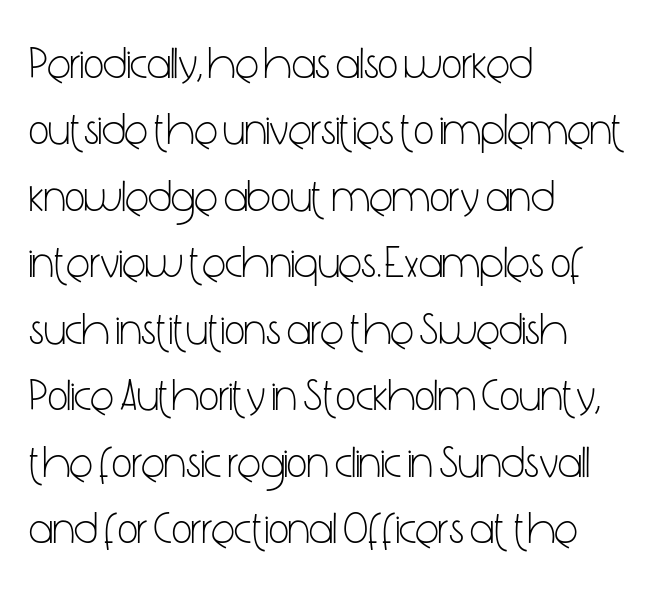
These lines are rendered in a variable-pitch font. Italic: no, the glyphs are upright roman. Weight: in the light-to-regular range. Visually the block forms a straight wall on the left and a jagged coastline on the right. Horizontal bands of white between lines are of average thickness. The font family rendered here belongs to the sans-serif group.
